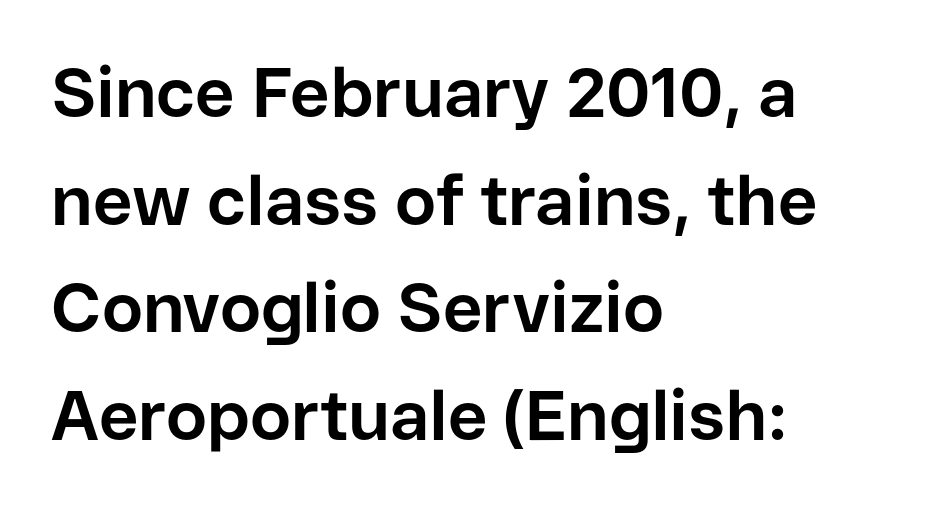
Every stem runs plumb, perpendicular to the baseline. Thick stems and heavy bowls — unmistakably bold. This block has exactly the height ordinary leading produces. How are the letters spaced? Ordinarily, with no added tracking.
